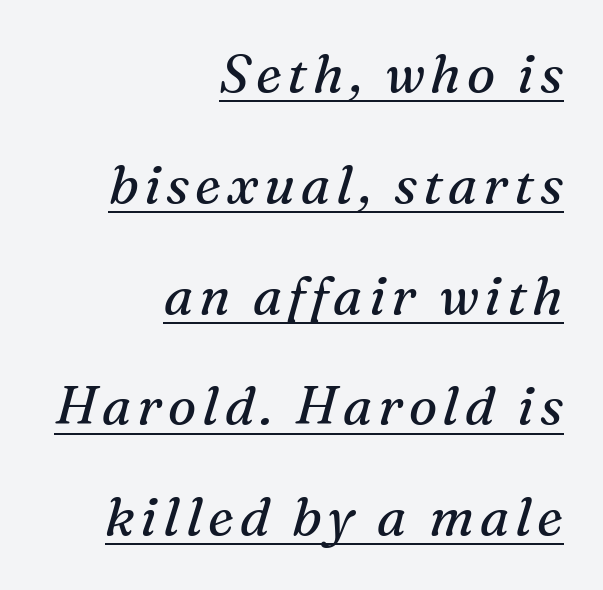
Q: Is the text bold? A: No.
Q: Is the text italic (slanted)? A: Yes, it leans right by about 16 degrees.
Q: Is the typeface a serif or a sans-serif typeface? A: Serif.
Q: Is the text underlined? A: Yes.
Q: How is the paragraph aligned? A: Right-aligned.
Q: Is the spacing between lines tight, normal or loose? A: Loose.
Q: Width (condensed, normal, or wide)? A: Normal.
Q: Stroke contrast? A: Medium.
Q: x-height? A: Medium.
Q: Monospaced? A: No.
